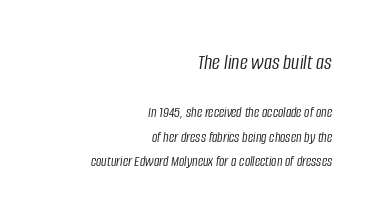
{"italic": "yes", "lean": "right", "slant_degrees": 8, "bold": "no", "underline": "no", "align": "right", "line_spacing": "normal", "line_spacing_ratio": 1.65, "letter_spacing": "normal", "letter_spacing_em": 0.0, "larger_block": "first", "size_ratio": 1.47, "glyph_px": 22}
